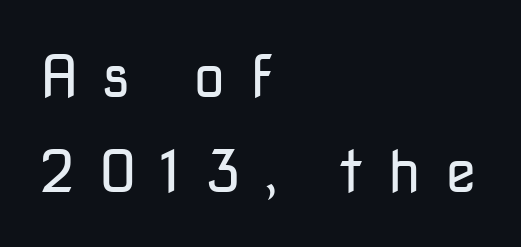
{"serif": "no", "italic": "no", "bold": "no", "weight": "regular", "width": "normal", "stroke_contrast": "low", "x_height": "medium", "monospaced": "no", "underline": "no", "align": "left", "line_spacing": "normal", "line_spacing_ratio": 1.63, "letter_spacing": "wide", "letter_spacing_em": 0.42, "glyph_px": 58}
